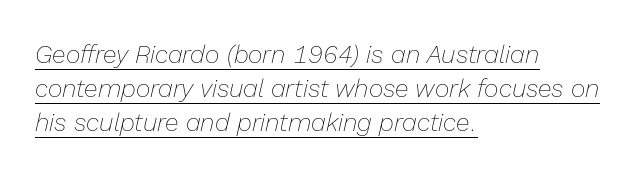
When letters slant like this, we call the style italic. The characters are drawn with everyday or finer stroke widths. How would I describe the line gaps? Plain and ordinary. Between one letter and the next there's only the usual sliver of space. Underlining? Definitely there.
